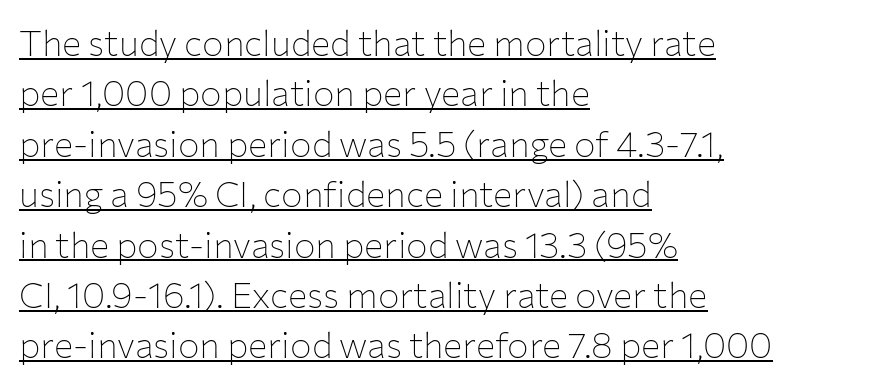
The image shows 36 px thin sans-serif type, upright; set left-aligned, normal line spacing (1.4x), normal letter spacing, underlined; low stroke contrast and a medium x-height.
